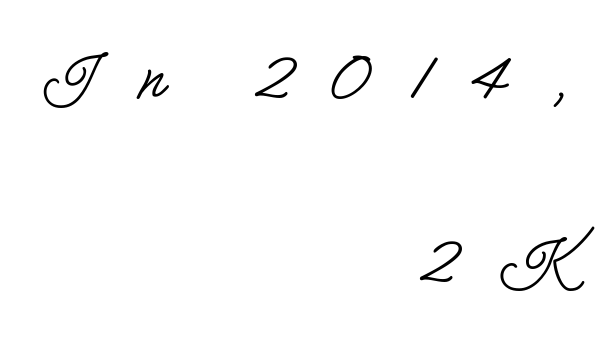
Q: Is the text bold? A: No.
Q: Is the text italic (slanted)? A: Yes.
Q: Is the typeface a serif or a sans-serif typeface? A: Sans-serif.
Q: Is the text underlined? A: No.
Q: How is the paragraph aligned? A: Right-aligned.
Q: Is the spacing between letters normal or unusually wide? A: Unusually wide.
Q: Is the spacing between lines tight, normal or loose? A: Loose.
Q: Width (condensed, normal, or wide)? A: Condensed.
Q: Stroke contrast? A: Low.
Q: x-height? A: Small.
Q: Monospaced? A: No.
